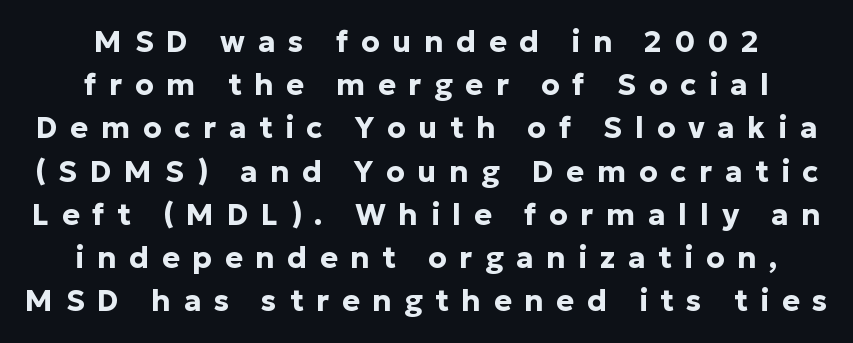
Lines of text with bare space underneath. Is the block centered? Yes — each line is placed symmetrically about the middle. Quick note: not italic, upright. The strokes are fattened all the way to bold. Is the letter spacing exaggerated? Yes — the characters are pushed far apart.
